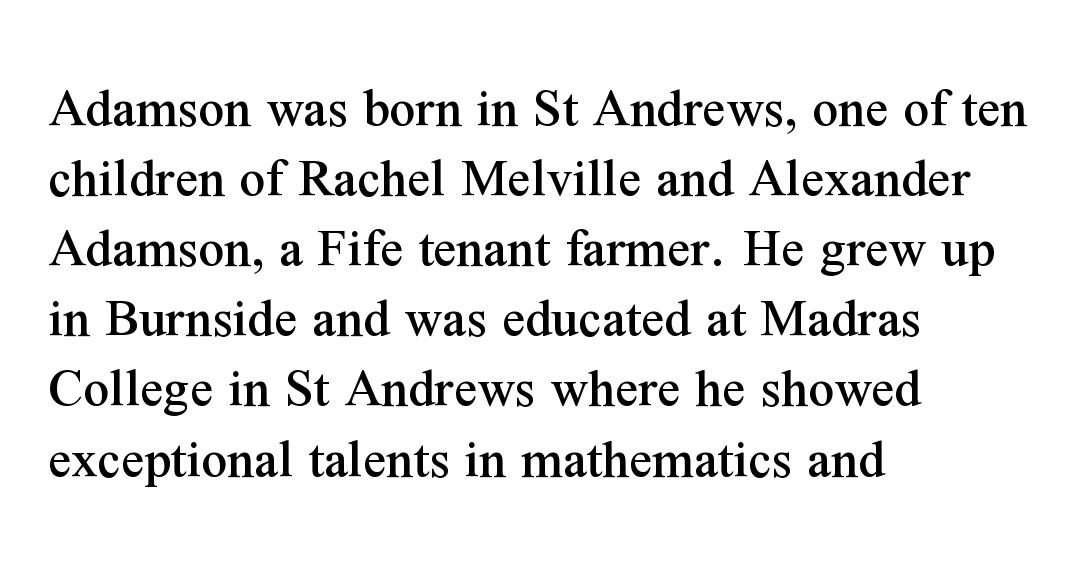
The line texture is even and compact thanks to regular tracking. Observe the serifs anchoring each vertical stroke in this sample. A bare baseline throughout the passage. Nope, not italic — everything's standing straight. Looks like regular typesetting: each glyph gets only the width it needs. The ragged edge is on the right, which tells us the setting is flush left.
